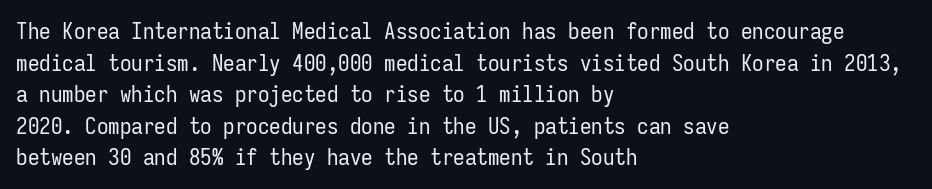
Q: Is the text bold? A: No.
Q: Is the text italic (slanted)? A: No, it is upright.
Q: Is the text underlined? A: No.
Q: How is the paragraph aligned? A: Left-aligned.
Q: Is the spacing between letters normal or unusually wide? A: Normal.
Q: Is the spacing between lines tight, normal or loose? A: Normal.
